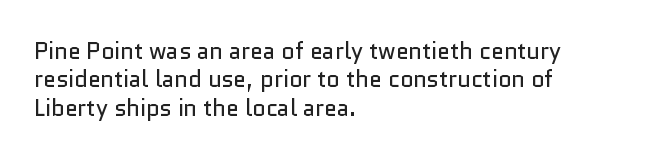
{"italic": "no", "bold": "no", "underline": "no", "align": "left", "line_spacing_ratio": 1.23, "letter_spacing": "normal", "letter_spacing_em": 0.0, "glyph_px": 23}
